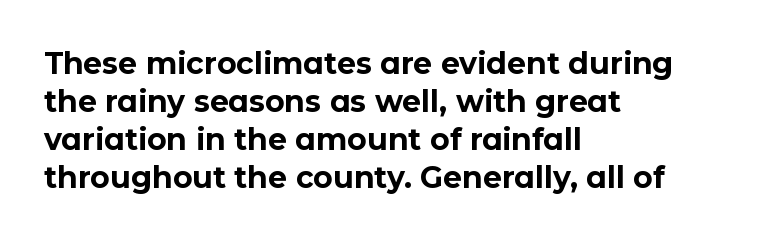
Q: Is the text bold? A: Yes.
Q: Is the text italic (slanted)? A: No, it is upright.
Q: Is the typeface a serif or a sans-serif typeface? A: Sans-serif.
Q: Is the text underlined? A: No.
Q: How is the paragraph aligned? A: Left-aligned.
Q: Is the spacing between letters normal or unusually wide? A: Normal.
Q: Is the spacing between lines tight, normal or loose? A: Normal.
Q: Width (condensed, normal, or wide)? A: Normal.
Q: Stroke contrast? A: Low.
Q: x-height? A: Medium.
Q: Monospaced? A: No.
